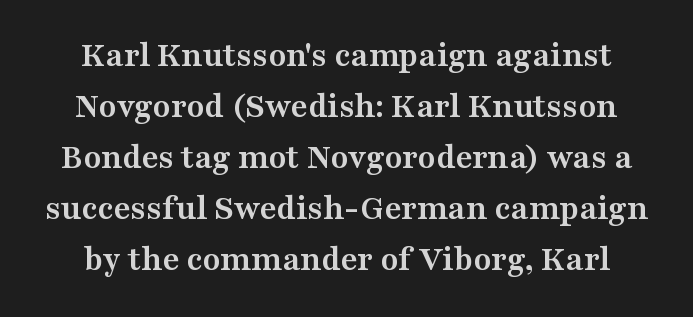
The image shows 36 px semibold, wide serif type, upright; set centered, normal line spacing (1.42x), normal letter spacing, not underlined; medium stroke contrast and a medium x-height.
